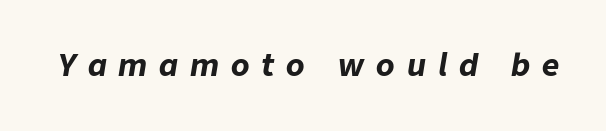
Q: Is the text bold? A: Yes.
Q: Is the text italic (slanted)? A: Yes, it leans right by about 9 degrees.
Q: Is the text underlined? A: No.
Q: Is the spacing between letters normal or unusually wide? A: Unusually wide.
Q: Width (condensed, normal, or wide)? A: Normal.
Q: Stroke contrast? A: Low.
Q: x-height? A: Medium.
Q: Monospaced? A: No.
